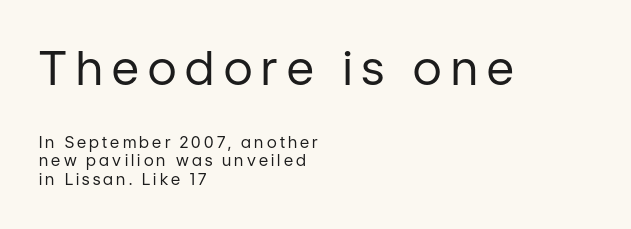
{"serif": "no", "italic": "no", "bold": "no", "weight": "regular", "width": "normal", "stroke_contrast": "low", "x_height": "medium", "monospaced": "no", "underline": "no", "align": "left", "line_spacing_ratio": 1.17, "letter_spacing": "wide", "letter_spacing_em": 0.2, "larger_block": "first", "size_ratio": 2.94, "glyph_px": 47}
